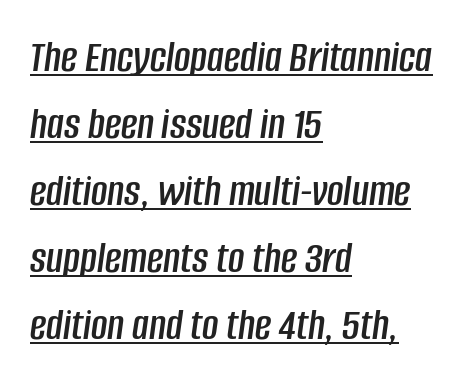
The image shows 45 px condensed type, italic (leaning right); set left-aligned, normal line spacing (1.49x), normal letter spacing, underlined; low stroke contrast and a large x-height.
